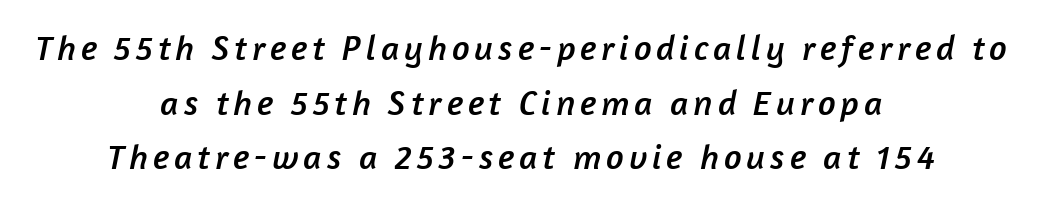
{"serif": "no", "width": "normal", "stroke_contrast": "low", "x_height": "medium", "monospaced": "no", "underline": "no", "align": "center", "line_spacing": "normal", "line_spacing_ratio": 1.56, "glyph_px": 35}
